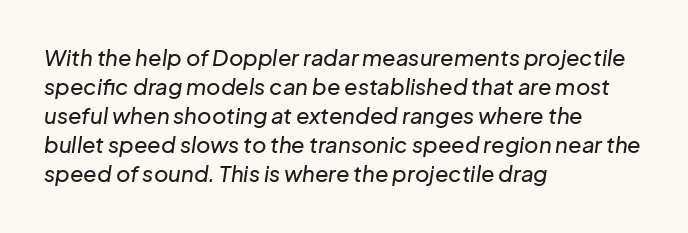
Q: Is the text italic (slanted)? A: Yes, it leans right by about 8 degrees.
Q: Is the text underlined? A: No.
Q: How is the paragraph aligned? A: Left-aligned.
Q: Is the spacing between letters normal or unusually wide? A: Normal.
Q: Is the spacing between lines tight, normal or loose? A: Normal.
